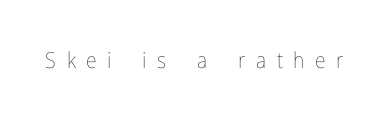
Q: Is the text bold? A: No.
Q: Is the text italic (slanted)? A: No, it is upright.
Q: Is the text underlined? A: No.
Q: Is the spacing between letters normal or unusually wide? A: Unusually wide.
